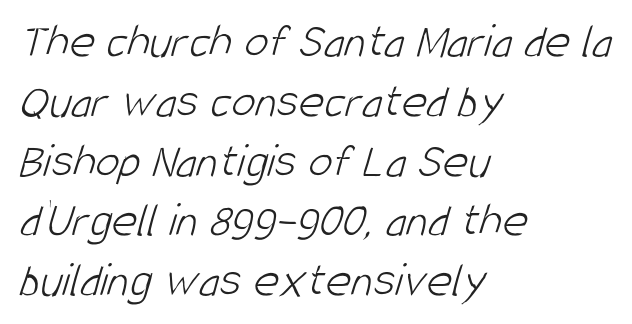
Q: Is the text bold? A: No.
Q: Is the typeface a serif or a sans-serif typeface? A: Sans-serif.
Q: Is the text underlined? A: No.
Q: How is the paragraph aligned? A: Left-aligned.
Q: Is the spacing between letters normal or unusually wide? A: Normal.
Q: Width (condensed, normal, or wide)? A: Condensed.
Q: Stroke contrast? A: Low.
Q: x-height? A: Large.
Q: Monospaced? A: No.
